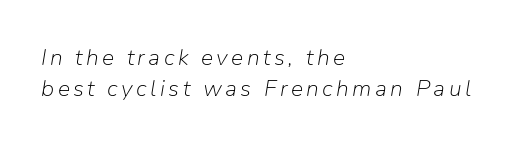
Leading matches the norm, producing a regular column. Unmarked baselines from the first word to the last. Weight: not bold — regular or lighter. The specimen reads as italic at a glance. In CSS terms this would be text-align: left.
